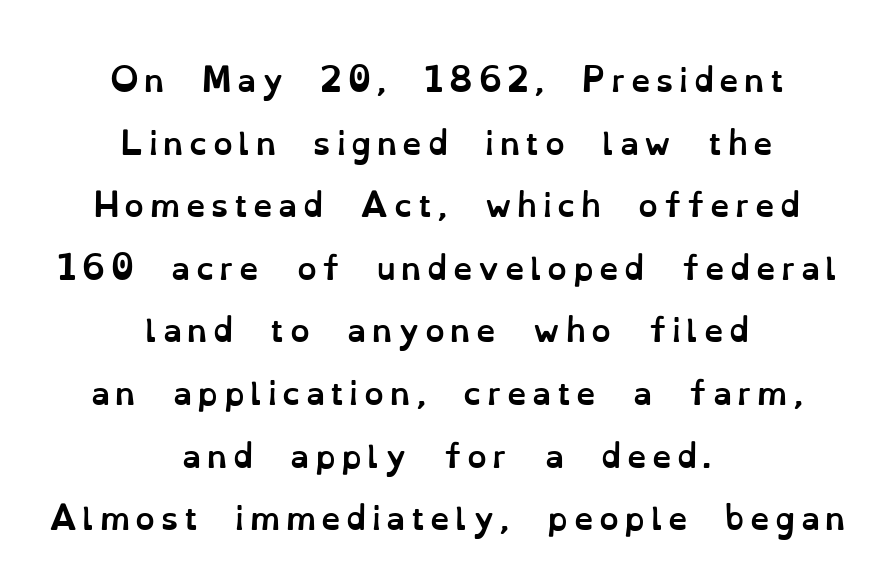
{"italic": "no", "bold": "yes", "weight": "semibold", "width": "normal", "stroke_contrast": "low", "x_height": "small", "monospaced": "no", "underline": "no", "align": "center", "line_spacing": "loose", "line_spacing_ratio": 2.02, "glyph_px": 31}
